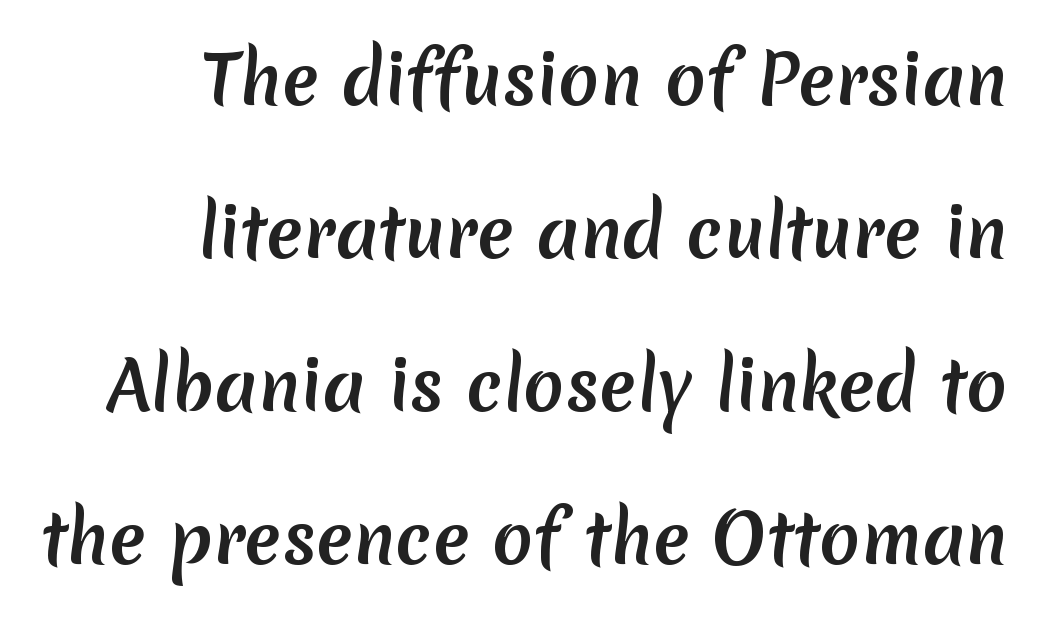
Q: Is the text bold? A: Yes.
Q: Is the typeface a serif or a sans-serif typeface? A: Sans-serif.
Q: Is the text underlined? A: No.
Q: How is the paragraph aligned? A: Right-aligned.
Q: Is the spacing between letters normal or unusually wide? A: Normal.
Q: Is the spacing between lines tight, normal or loose? A: Loose.
Q: Width (condensed, normal, or wide)? A: Normal.
Q: Stroke contrast? A: Low.
Q: x-height? A: Medium.
Q: Monospaced? A: No.
